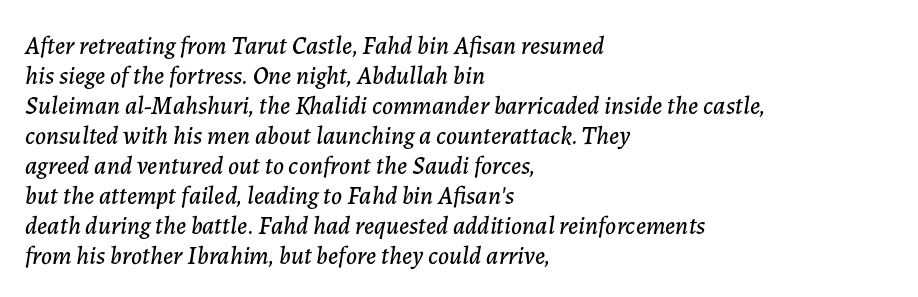
Q: Is the text italic (slanted)? A: Yes, it leans right by about 7 degrees.
Q: Is the text underlined? A: No.
Q: How is the paragraph aligned? A: Left-aligned.
Q: Is the spacing between letters normal or unusually wide? A: Normal.
